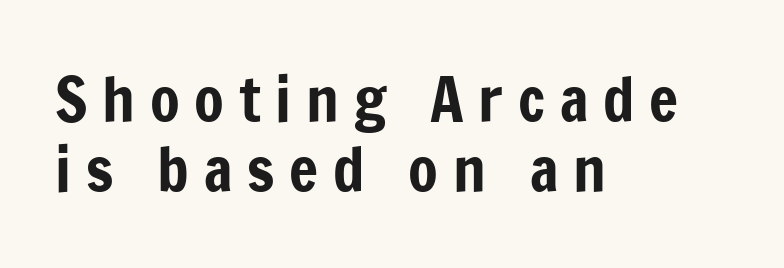
The rendering inserts visible extra space after every character. These lines are rendered in a variable-pitch font. Tightly led — the rows are bunched. The words here are not underlined. A classic flush-left, rag-right setting is used for this passage. Italic: no, the glyphs are upright roman.
